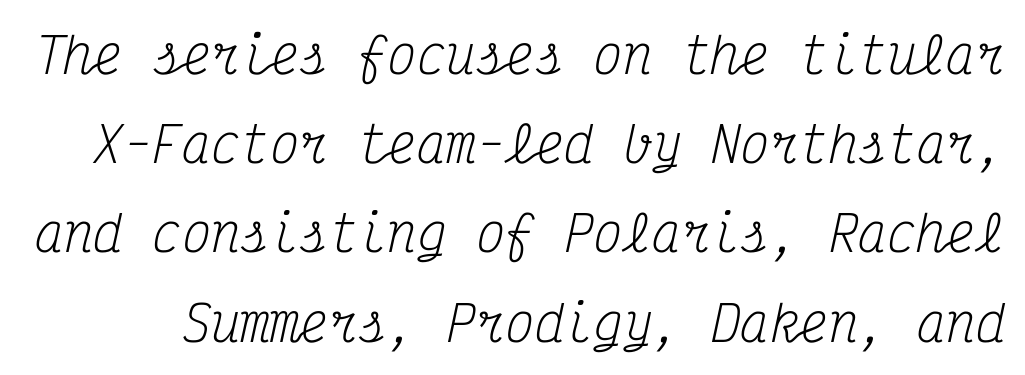
The image shows 49 px regular-weight, condensed serif type, italic (leaning right), monospaced; set line spacing 1.82x, normal letter spacing, not underlined; medium stroke contrast and a medium x-height.
